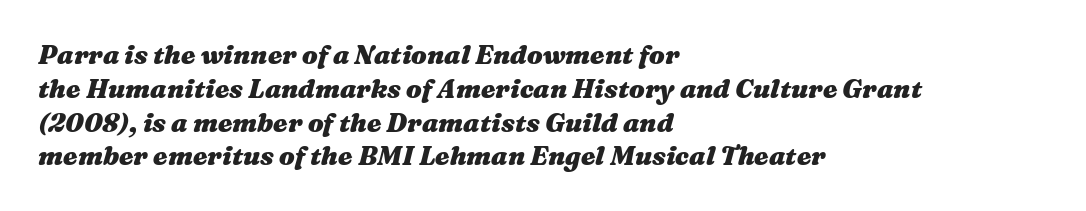
The image shows 26 px bold type, italic (leaning right); set left-aligned, normal line spacing (1.3x), normal letter spacing, not underlined.
